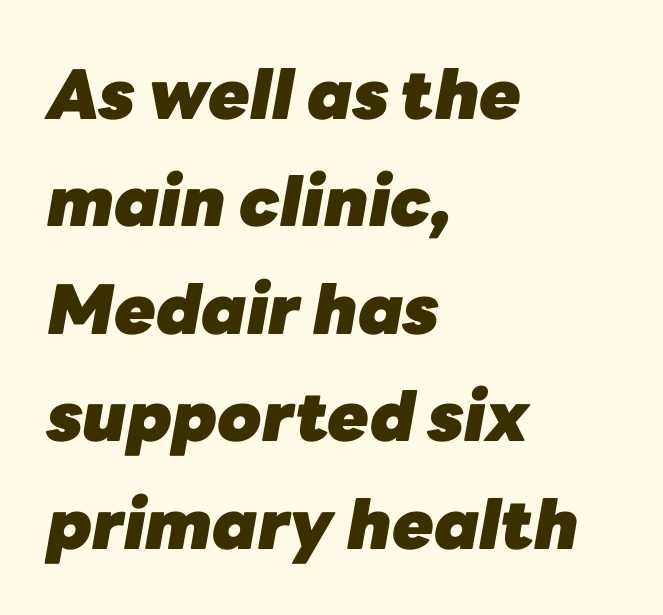
A typesetter would call this proportional, since set widths differ per character. The compositor pushed each line to the left boundary. The sample has been set heavy, in full bold. Leading: standard.
